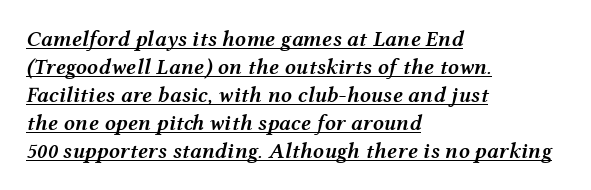
The image shows 22 px text type, italic (leaning right); set left-aligned, normal line spacing (1.27x), normal letter spacing, underlined.
